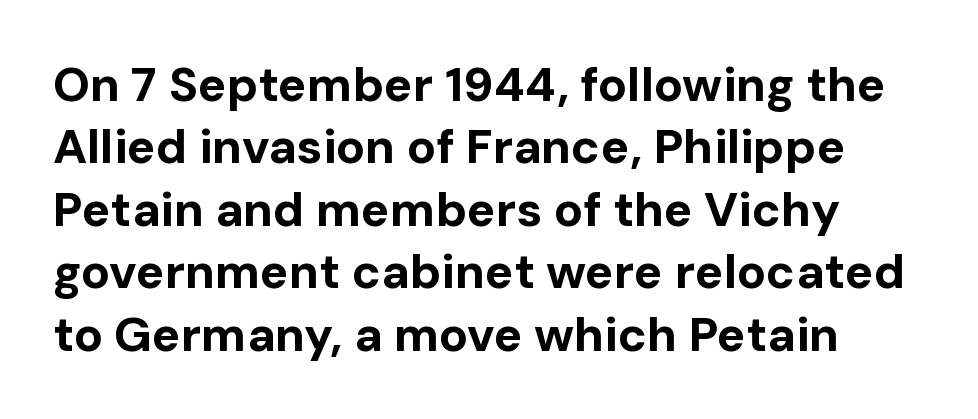
{"serif": "no", "italic": "no", "bold": "yes", "weight": "bold", "width": "normal", "stroke_contrast": "low", "x_height": "medium", "monospaced": "no", "underline": "no", "line_spacing": "normal", "line_spacing_ratio": 1.3, "letter_spacing": "normal", "letter_spacing_em": 0.0, "glyph_px": 48}
